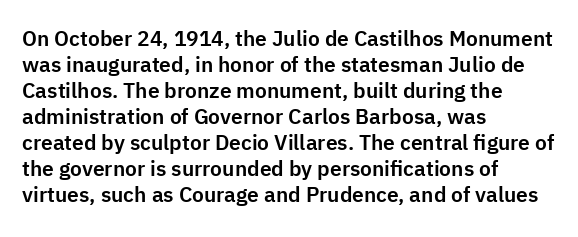
The typesetter chose a ragged-right arrangement here. The type sits square on the baseline with zero lean. There is no visible air inserted between adjacent glyphs. Has an underline been added? It has not.
